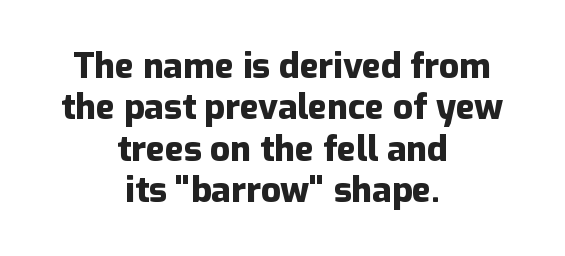
The image shows 35 px heavy sans-serif type, upright; set centered, line spacing 1.18x, normal letter spacing, not underlined; low stroke contrast and a medium x-height.
